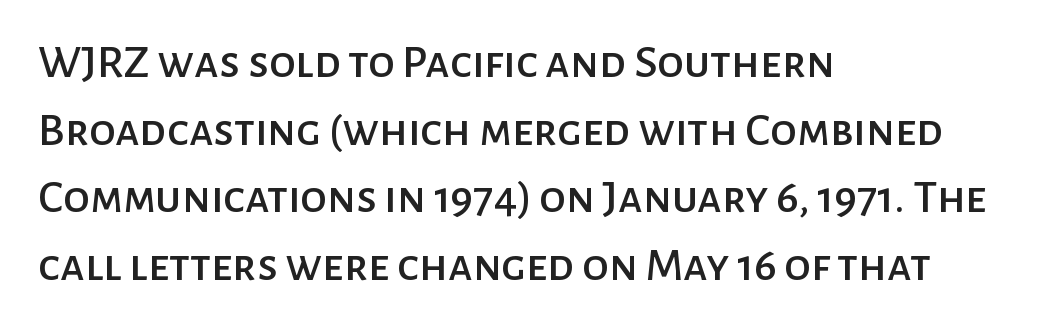
Vertical strokes here are truly vertical. The characters display no serif detailing; their extremities are plain. Proportional: the letters do not fall into vertical columns. The gap between lines stays unmarked. Left-aligned paragraph, ragged on the right.
